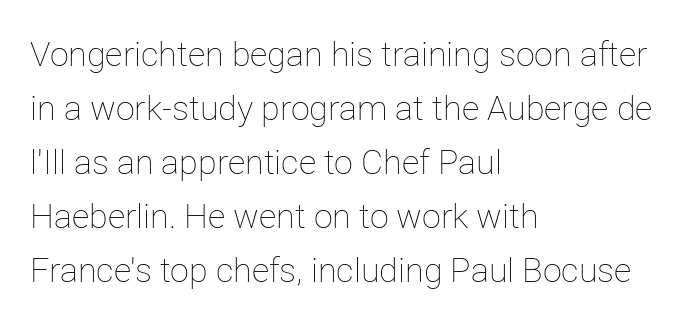
Q: Is the text bold? A: No.
Q: Is the text italic (slanted)? A: No, it is upright.
Q: Is the text underlined? A: No.
Q: How is the paragraph aligned? A: Left-aligned.
Q: Is the spacing between letters normal or unusually wide? A: Normal.
Q: Is the spacing between lines tight, normal or loose? A: Normal.
Q: Width (condensed, normal, or wide)? A: Normal.
Q: Stroke contrast? A: Low.
Q: x-height? A: Medium.
Q: Monospaced? A: No.
